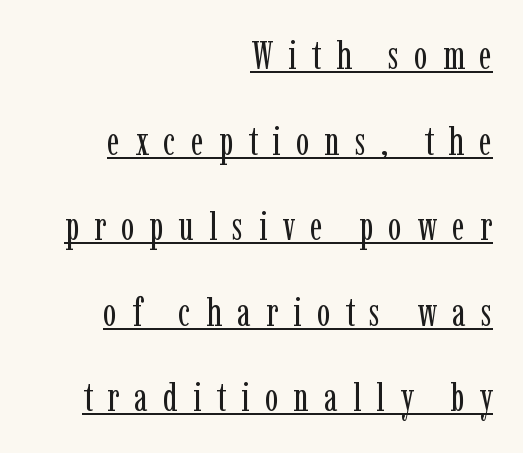
{"serif": "yes", "italic": "no", "bold": "no", "weight": "regular", "width": "condensed", "stroke_contrast": "low", "x_height": "medium", "monospaced": "no", "underline": "yes", "align": "right", "line_spacing": "loose", "line_spacing_ratio": 2.14, "letter_spacing": "wide", "letter_spacing_em": 0.38, "glyph_px": 40}
